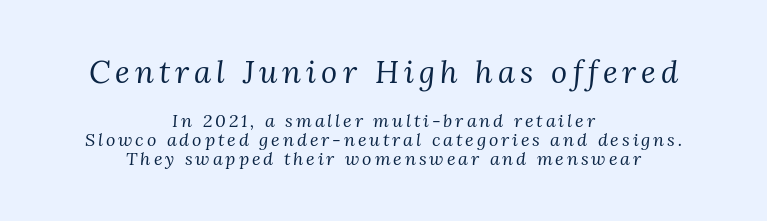
The image shows 31 px regular-weight serif type, italic (leaning right); set centered, tight line spacing (1.07x), not underlined; the first (top) block is 1.72x larger; medium stroke contrast and a medium x-height.
